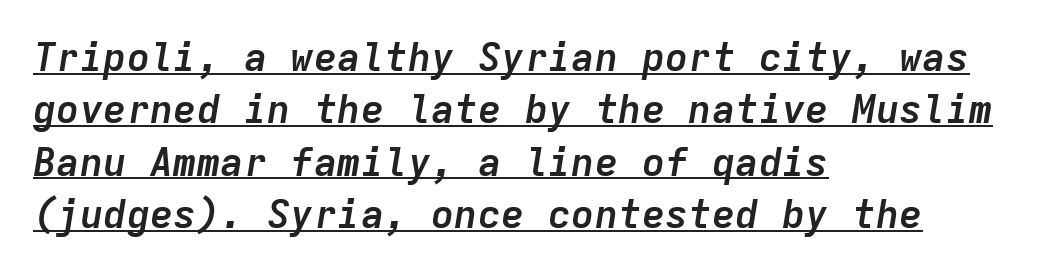
The image shows 39 px semibold type, italic (leaning right), monospaced; set left-aligned, normal line spacing (1.34x), normal letter spacing, underlined; low stroke contrast and a medium x-height.
